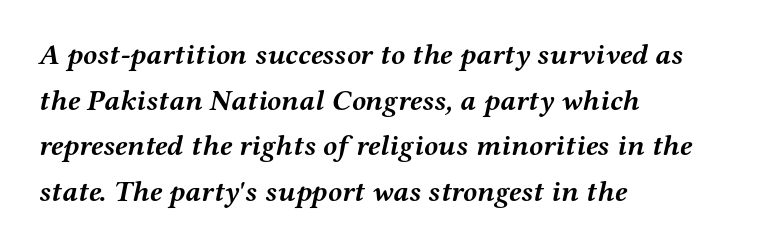
The image shows 29 px semibold, wide serif type, italic (leaning right); set left-aligned, normal line spacing (1.57x), normal letter spacing, not underlined; medium stroke contrast and a medium x-height.
